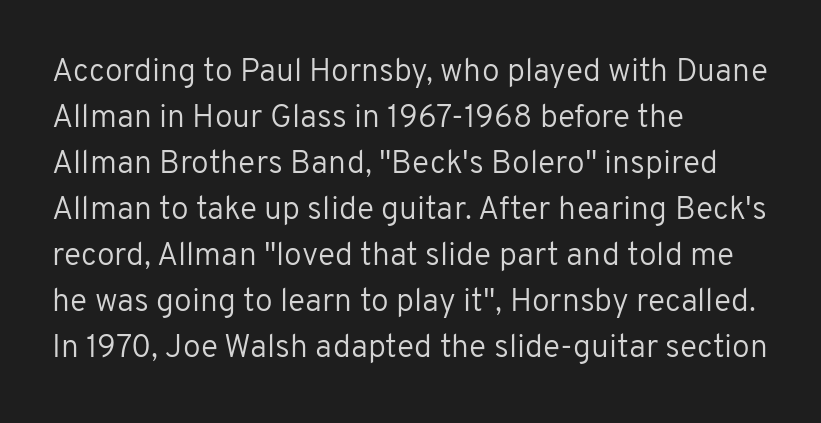
Q: Is the text bold? A: No.
Q: Is the text italic (slanted)? A: No, it is upright.
Q: Is the typeface a serif or a sans-serif typeface? A: Sans-serif.
Q: Is the text underlined? A: No.
Q: How is the paragraph aligned? A: Left-aligned.
Q: Is the spacing between letters normal or unusually wide? A: Normal.
Q: Is the spacing between lines tight, normal or loose? A: Normal.
Q: Width (condensed, normal, or wide)? A: Normal.
Q: Stroke contrast? A: Low.
Q: x-height? A: Medium.
Q: Monospaced? A: No.
